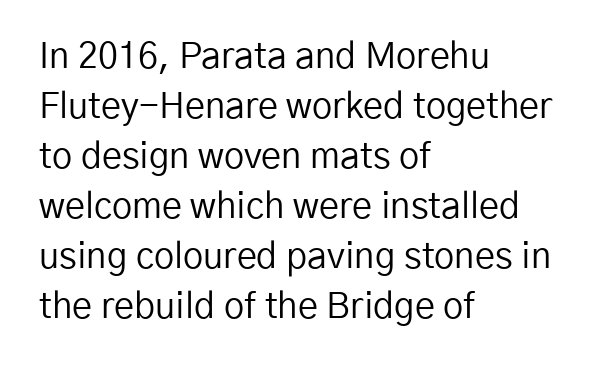
The image shows 36 px regular-weight sans-serif type, upright; set left-aligned, normal line spacing (1.39x), normal letter spacing, not underlined; low stroke contrast and a medium x-height.
